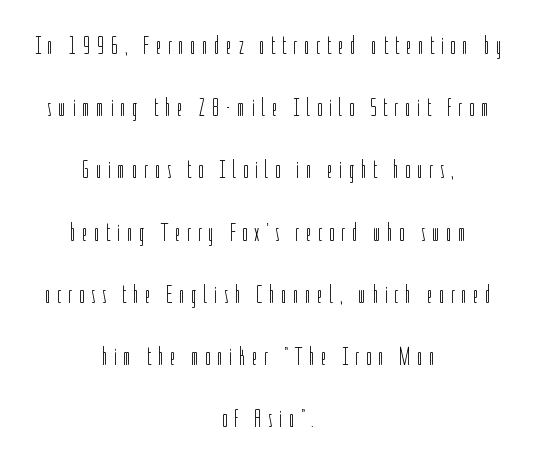
Q: Is the text bold? A: No.
Q: Is the text italic (slanted)? A: No, it is upright.
Q: Is the text underlined? A: No.
Q: How is the paragraph aligned? A: Centered.
Q: Is the spacing between letters normal or unusually wide? A: Unusually wide.
Q: Is the spacing between lines tight, normal or loose? A: Loose.
